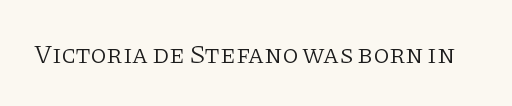
A roman cut, with each character standing at attention. Decoration check: the copy has no underline. The gaps between neighbouring characters are ordinary and unremarkable. Bold? No — there's no thickening of the strokes.
